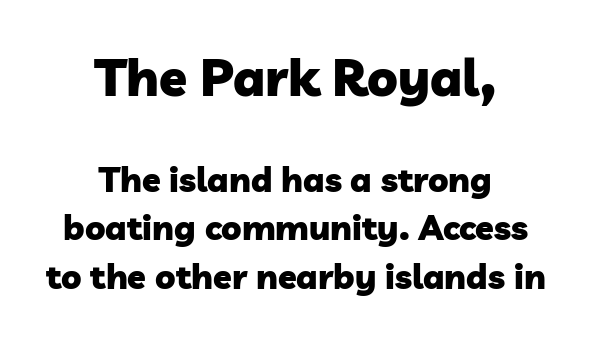
The image shows 51 px heavy sans-serif type; set centered, normal line spacing (1.42x), normal letter spacing, not underlined; the first (top) block is 1.5x larger; low stroke contrast and a medium x-height.
